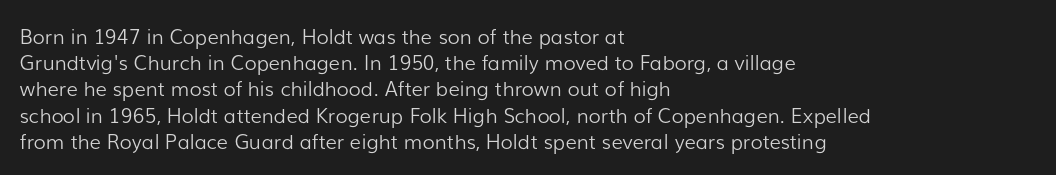
{"italic": "no", "bold": "no", "underline": "no", "align": "left", "line_spacing": "normal", "line_spacing_ratio": 1.31, "letter_spacing": "normal", "letter_spacing_em": 0.0, "glyph_px": 20}
